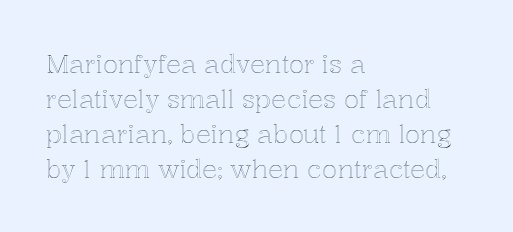
Q: Is the text italic (slanted)? A: No, it is upright.
Q: Is the text underlined? A: No.
Q: How is the paragraph aligned? A: Left-aligned.
Q: Is the spacing between letters normal or unusually wide? A: Normal.
Q: Is the spacing between lines tight, normal or loose? A: Normal.
